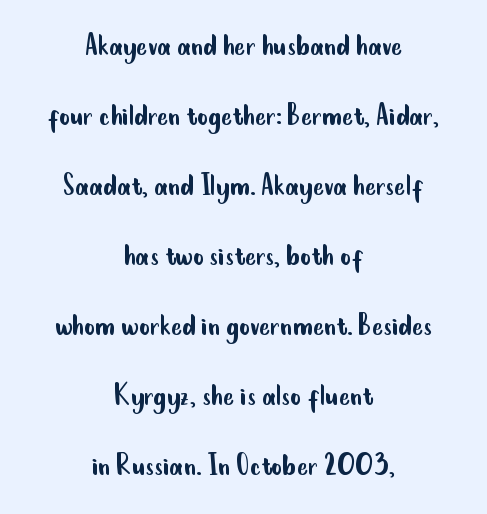
The image shows 33 px regular-weight, condensed sans-serif type, upright; set centered, loose line spacing (2.12x), normal letter spacing, not underlined; low stroke contrast and a small x-height.
